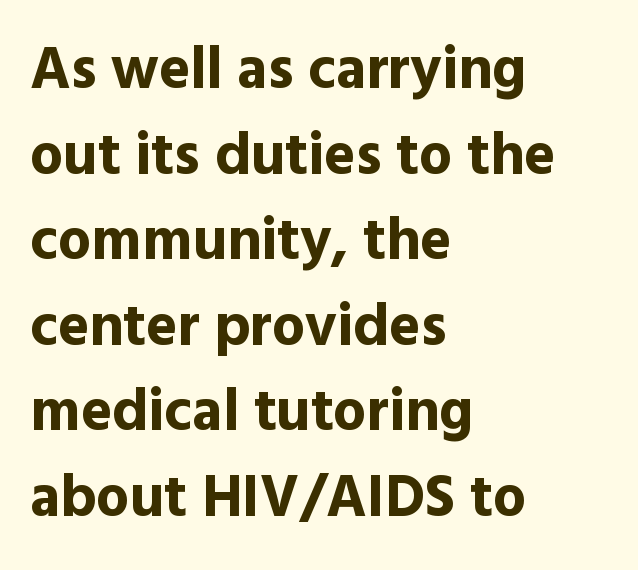
This block has exactly the height ordinary leading produces. Glance below the letters and you will spot only blank space. A typesetter would call this proportional, since set widths differ per character. Style check: upright. Look at the stroke-to-counter ratio: heavy, a bold.
